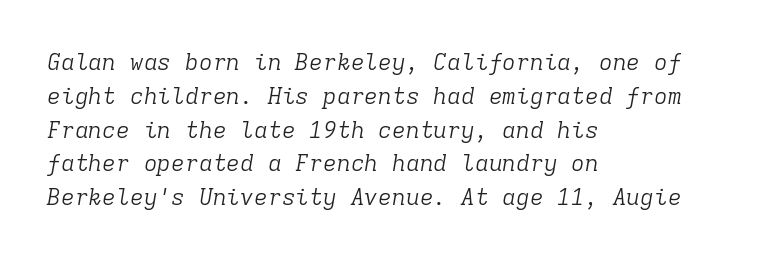
The image shows 23 px text type, italic (leaning right); set left-aligned, normal line spacing (1.47x), normal letter spacing, not underlined.
